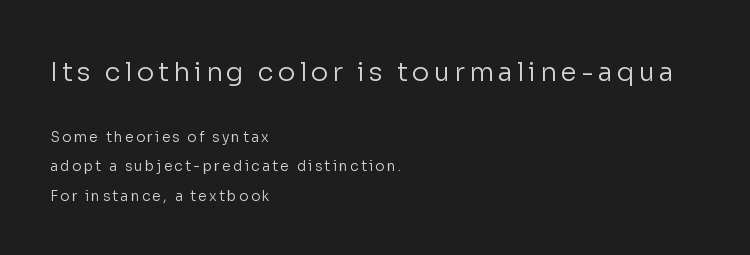
{"italic": "no", "bold": "no", "underline": "no", "align": "left", "line_spacing": "loose", "line_spacing_ratio": 2.09, "larger_block": "first", "size_ratio": 1.86, "glyph_px": 26}
